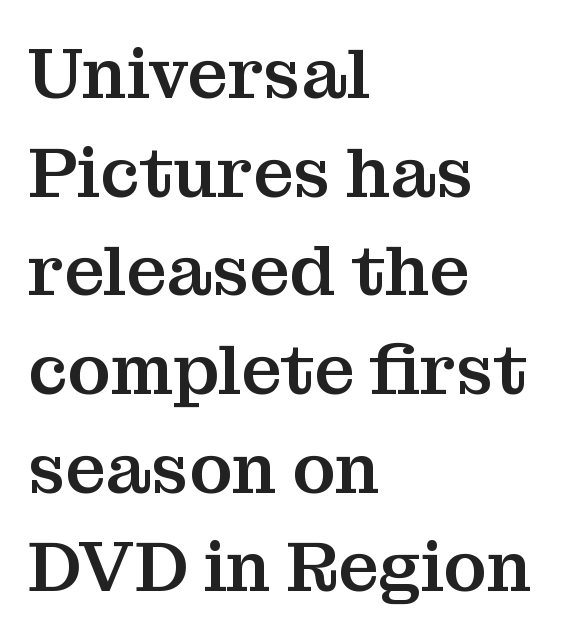
The image shows 71 px serif type, upright; set left-aligned, normal line spacing (1.39x), normal letter spacing, not underlined; medium stroke contrast and a medium x-height.
